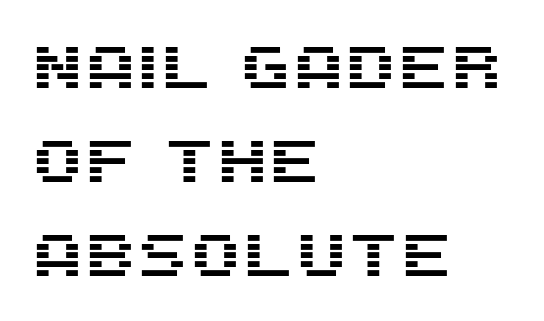
{"serif": "no", "italic": "no", "width": "normal", "stroke_contrast": "medium", "x_height": "large", "monospaced": "no", "underline": "no", "align": "left", "line_spacing": "normal", "line_spacing_ratio": 1.57, "letter_spacing": "normal", "letter_spacing_em": 0.0, "glyph_px": 60}
